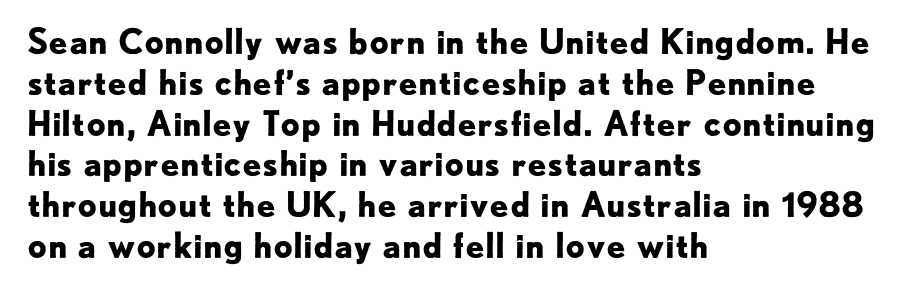
Q: Is the text bold? A: Yes.
Q: Is the text italic (slanted)? A: No, it is upright.
Q: Is the typeface a serif or a sans-serif typeface? A: Sans-serif.
Q: Is the text underlined? A: No.
Q: How is the paragraph aligned? A: Left-aligned.
Q: Is the spacing between letters normal or unusually wide? A: Normal.
Q: Width (condensed, normal, or wide)? A: Normal.
Q: Stroke contrast? A: Low.
Q: x-height? A: Small.
Q: Monospaced? A: No.
